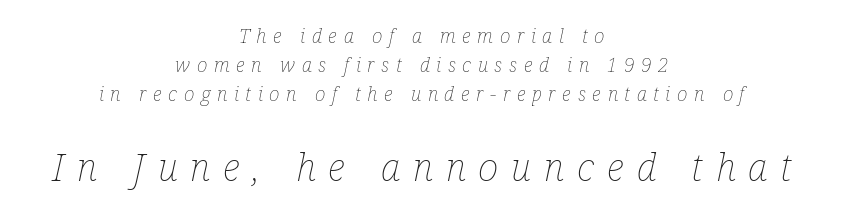
{"italic": "yes", "lean": "right", "slant_degrees": 12, "bold": "no", "weight": "thin", "width": "condensed", "stroke_contrast": "low", "x_height": "medium", "monospaced": "no", "underline": "no", "align": "center", "line_spacing": "normal", "line_spacing_ratio": 1.44, "letter_spacing": "wide", "letter_spacing_em": 0.33, "larger_block": "second", "size_ratio": 1.95, "glyph_px": 39}
